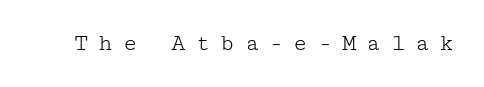
{"italic": "no", "bold": "no", "underline": "no", "letter_spacing": "wide", "letter_spacing_em": 0.41, "glyph_px": 24}
